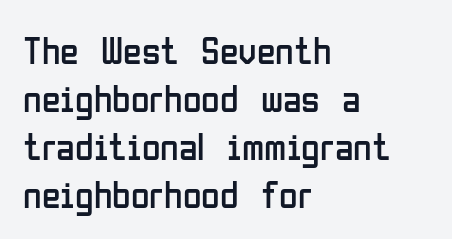
{"serif": "no", "italic": "no", "bold": "no", "weight": "regular", "width": "condensed", "stroke_contrast": "low", "x_height": "medium", "monospaced": "no", "underline": "no", "align": "left", "line_spacing": "normal", "line_spacing_ratio": 1.26, "letter_spacing": "normal", "letter_spacing_em": 0.0, "glyph_px": 38}
